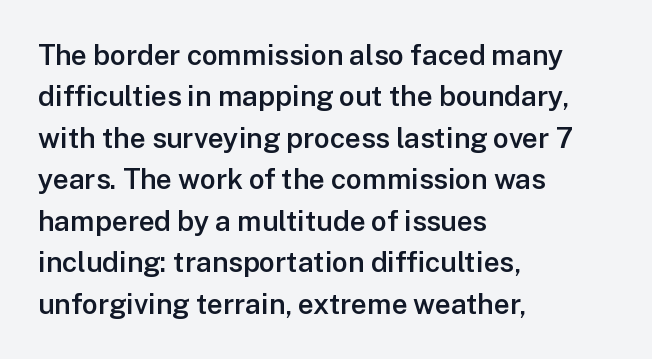
{"serif": "no", "italic": "no", "bold": "semi", "weight": "semibold", "width": "normal", "stroke_contrast": "low", "x_height": "medium", "monospaced": "no", "underline": "no", "align": "left", "line_spacing": "normal", "line_spacing_ratio": 1.48, "letter_spacing": "normal", "letter_spacing_em": 0.0, "glyph_px": 28}
